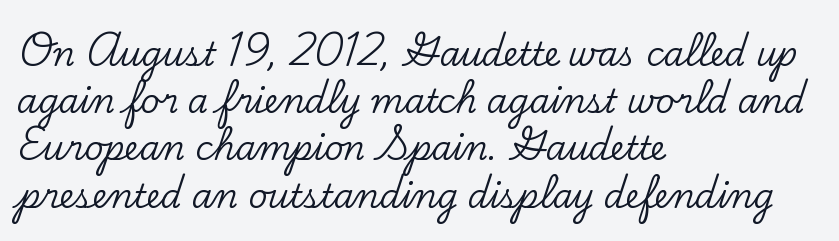
Look at the tracking — it's just the regular setting, nothing added. You could not count columns in this text — the font is proportionally spaced. In terms of leading, this rendering sits right in the middle. Nobody drew a line under any word here.
